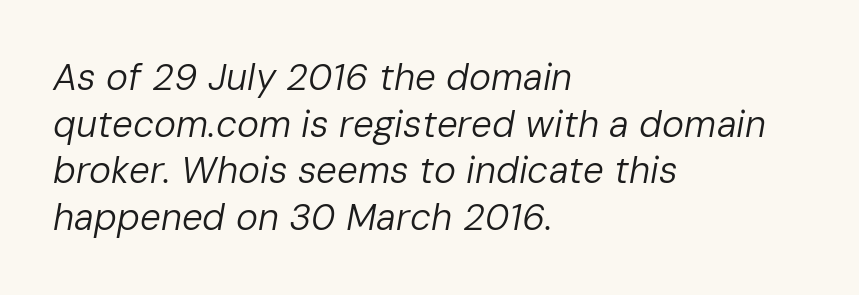
The image shows 37 px regular-weight type, italic (leaning right); set left-aligned, normal line spacing (1.26x), normal letter spacing, not underlined; low stroke contrast and a medium x-height.
